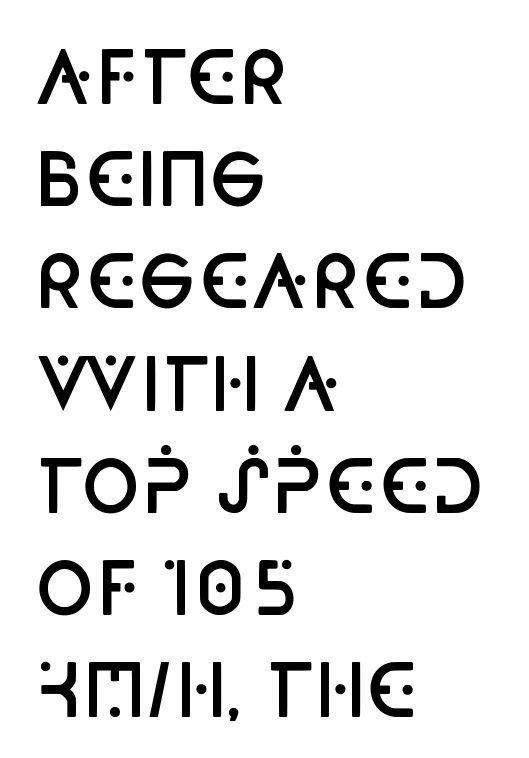
Q: Is the text bold? A: Semi-bold.
Q: Is the text italic (slanted)? A: No, it is upright.
Q: Is the typeface a serif or a sans-serif typeface? A: Sans-serif.
Q: Is the text underlined? A: No.
Q: How is the paragraph aligned? A: Left-aligned.
Q: Is the spacing between letters normal or unusually wide? A: Normal.
Q: Is the spacing between lines tight, normal or loose? A: Normal.
Q: Width (condensed, normal, or wide)? A: Condensed.
Q: Stroke contrast? A: Low.
Q: x-height? A: Large.
Q: Monospaced? A: No.
